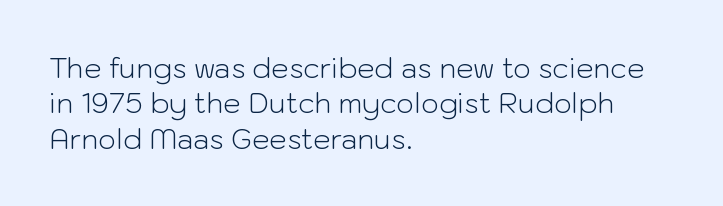
Spacing between characters is what you'd get straight out of the box. This block has exactly the height ordinary leading produces. The letterforms sit at book weight or below. Posture: upright roman. The rendering uses natural spacing where letterforms have individual widths. Quick note: underline off.
